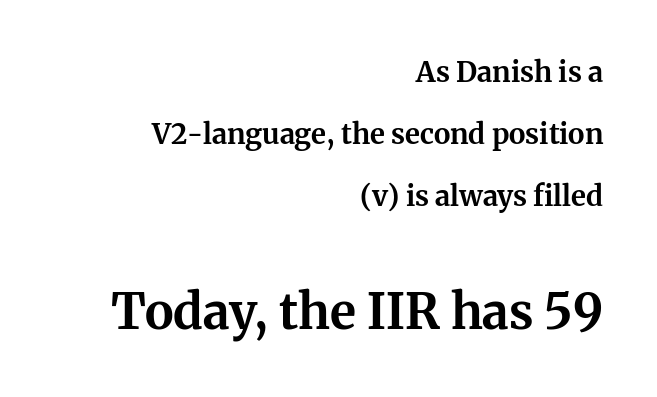
The image shows 49 px bold serif type, upright; set right-aligned, loose line spacing (2.22x), normal letter spacing, not underlined; the second (bottom) block is 1.75x larger; medium stroke contrast and a medium x-height.
